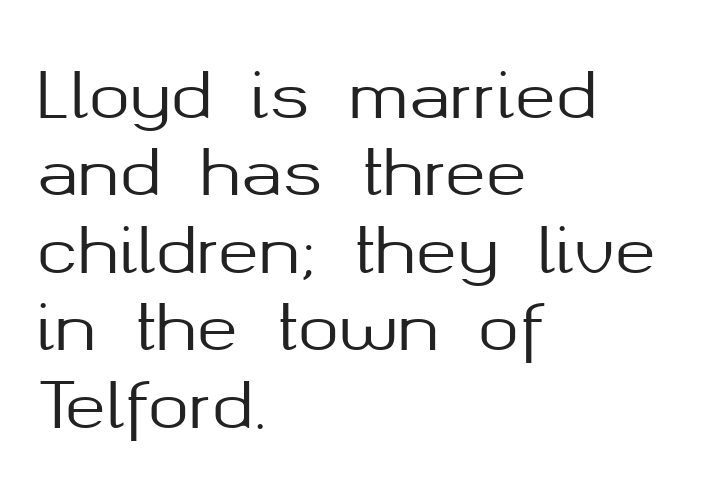
I'd call this a sans setting — the letters go barefoot. Leading: standard. A classic flush-left, rag-right setting is used for this passage. The gap between lines stays unmarked. These lines are rendered in a variable-pitch font.
